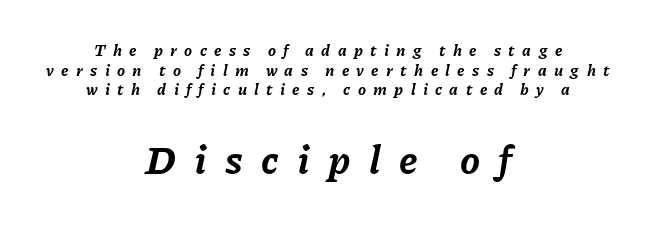
Q: Is the text bold? A: Yes.
Q: Is the text italic (slanted)? A: Yes, it leans right by about 11 degrees.
Q: Is the text underlined? A: No.
Q: How is the paragraph aligned? A: Centered.
Q: Is the spacing between letters normal or unusually wide? A: Unusually wide.
Q: Which block of text is set in a larger size, the first (top) or the second (bottom)? A: The second (bottom) one.
Q: Width (condensed, normal, or wide)? A: Normal.
Q: Stroke contrast? A: Low.
Q: x-height? A: Medium.
Q: Monospaced? A: No.
